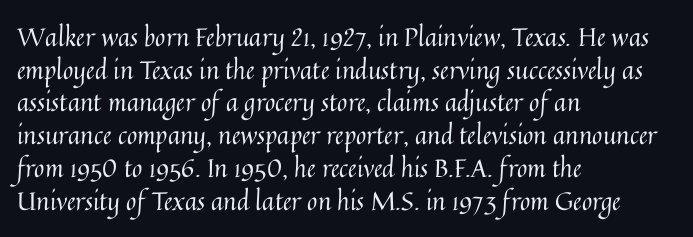
The image shows 25 px text type; set left-aligned, normal line spacing (1.31x), normal letter spacing, not underlined.
